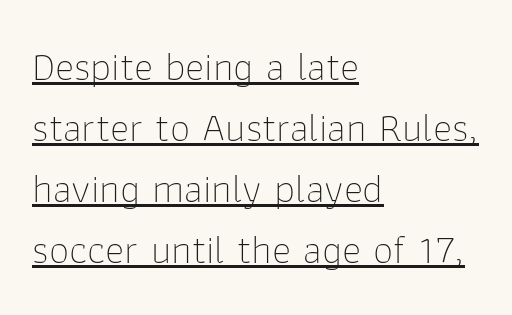
Q: Is the text bold? A: No.
Q: Is the text italic (slanted)? A: No, it is upright.
Q: Is the typeface a serif or a sans-serif typeface? A: Sans-serif.
Q: Is the text underlined? A: Yes.
Q: How is the paragraph aligned? A: Left-aligned.
Q: Is the spacing between letters normal or unusually wide? A: Normal.
Q: Is the spacing between lines tight, normal or loose? A: Normal.
Q: Width (condensed, normal, or wide)? A: Normal.
Q: Stroke contrast? A: Low.
Q: x-height? A: Medium.
Q: Monospaced? A: No.
